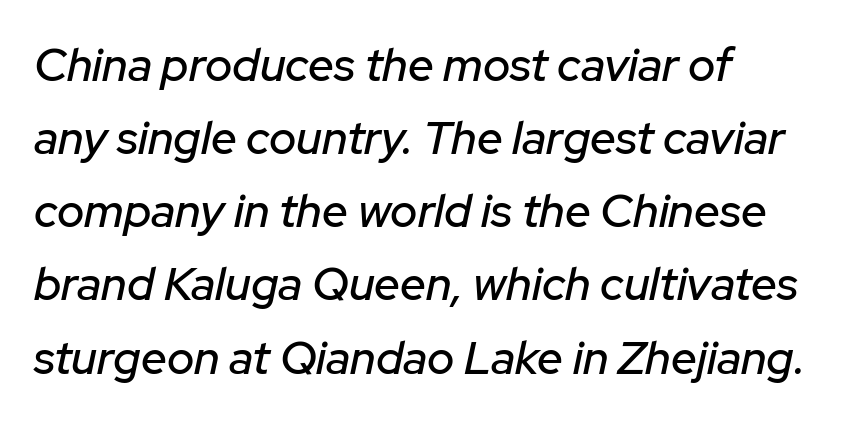
The image shows 46 px text type, italic (leaning right); set normal line spacing (1.59x), normal letter spacing, not underlined; low stroke contrast and a medium x-height.
